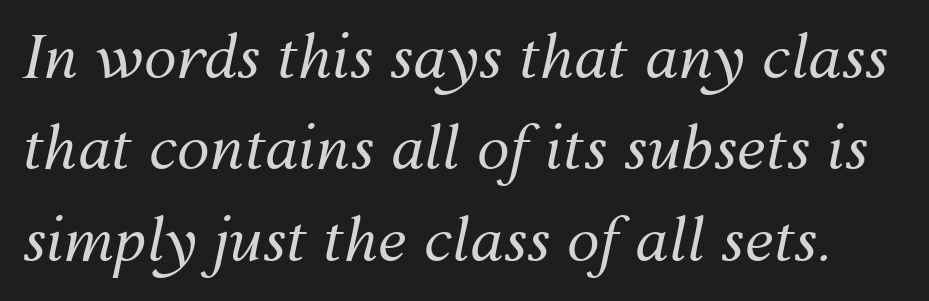
{"italic": "yes", "lean": "right", "slant_degrees": 12, "bold": "no", "weight": "regular", "width": "normal", "stroke_contrast": "medium", "x_height": "medium", "monospaced": "no", "underline": "no", "line_spacing": "normal", "line_spacing_ratio": 1.55, "letter_spacing": "normal", "letter_spacing_em": 0.0, "glyph_px": 59}
